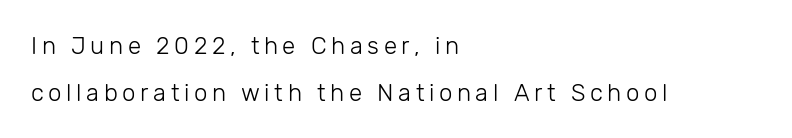
The image shows 24 px text type, upright; set left-aligned, loose line spacing (1.94x), not underlined.
